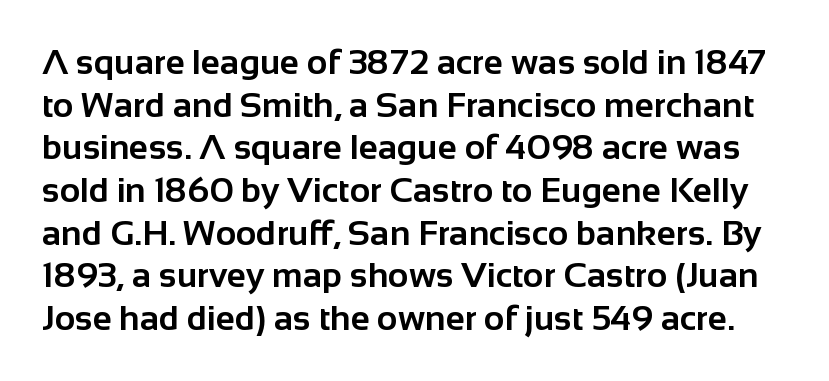
{"serif": "no", "italic": "no", "bold": "yes", "weight": "bold", "width": "normal", "stroke_contrast": "low", "x_height": "medium", "monospaced": "no", "underline": "no", "line_spacing_ratio": 1.22, "letter_spacing": "normal", "letter_spacing_em": 0.0, "glyph_px": 35}
